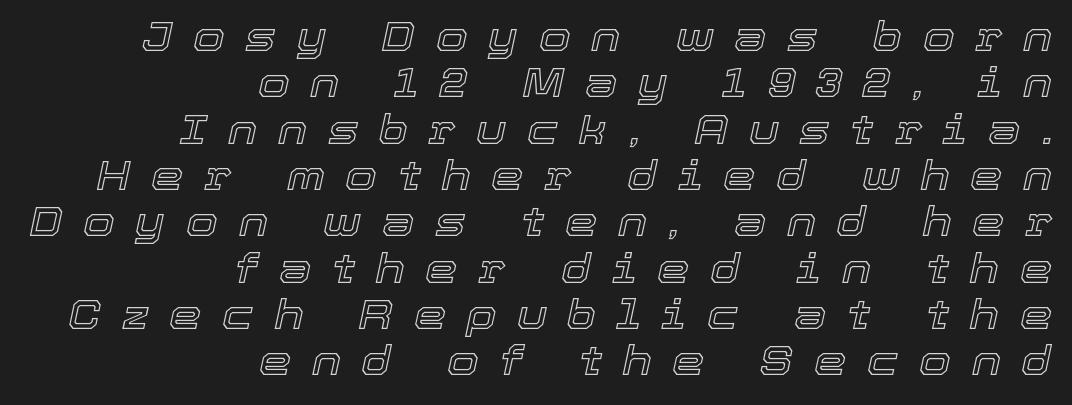
Q: Is the text italic (slanted)? A: Yes, it leans right by about 12 degrees.
Q: Is the text underlined? A: No.
Q: How is the paragraph aligned? A: Right-aligned.
Q: Is the spacing between letters normal or unusually wide? A: Unusually wide.
Q: Is the spacing between lines tight, normal or loose? A: Tight.
Q: Width (condensed, normal, or wide)? A: Normal.
Q: x-height? A: Medium.
Q: Monospaced? A: No.
